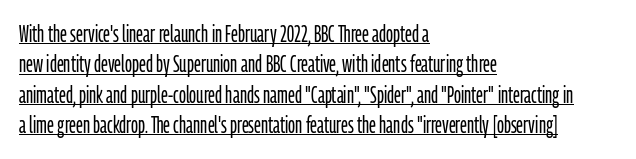
{"italic": "no", "bold": "no", "underline": "yes", "align": "left", "line_spacing": "normal", "line_spacing_ratio": 1.32, "letter_spacing": "normal", "letter_spacing_em": 0.0, "glyph_px": 23}
